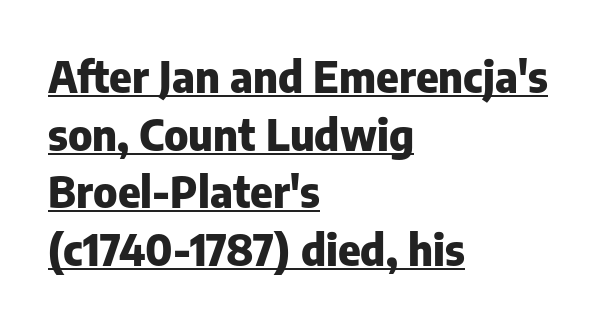
Q: Is the text bold? A: Yes.
Q: Is the text italic (slanted)? A: No, it is upright.
Q: Is the typeface a serif or a sans-serif typeface? A: Sans-serif.
Q: Is the text underlined? A: Yes.
Q: How is the paragraph aligned? A: Left-aligned.
Q: Is the spacing between letters normal or unusually wide? A: Normal.
Q: Is the spacing between lines tight, normal or loose? A: Normal.
Q: Width (condensed, normal, or wide)? A: Normal.
Q: Stroke contrast? A: Low.
Q: x-height? A: Medium.
Q: Monospaced? A: No.
